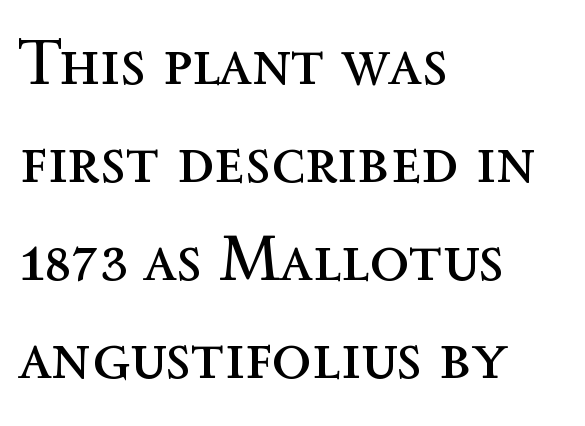
A typesetter would call this leading conventional body-copy spacing. Weight: in the light-to-regular range. No word sits above an underline. What stands out about the letter spacing? Nothing — it is the standard amount. Varying glyph widths throughout — classic text-font behaviour.
